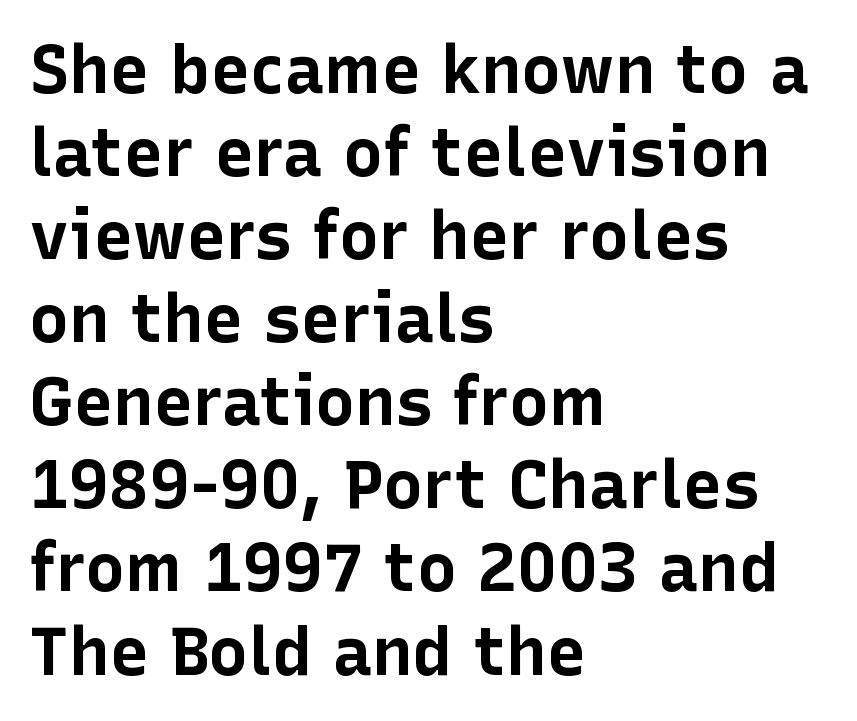
Q: Is the text bold? A: Yes.
Q: Is the text italic (slanted)? A: No, it is upright.
Q: Is the typeface a serif or a sans-serif typeface? A: Sans-serif.
Q: Is the text underlined? A: No.
Q: How is the paragraph aligned? A: Left-aligned.
Q: Is the spacing between letters normal or unusually wide? A: Normal.
Q: Width (condensed, normal, or wide)? A: Normal.
Q: Stroke contrast? A: Low.
Q: x-height? A: Medium.
Q: Monospaced? A: No.
